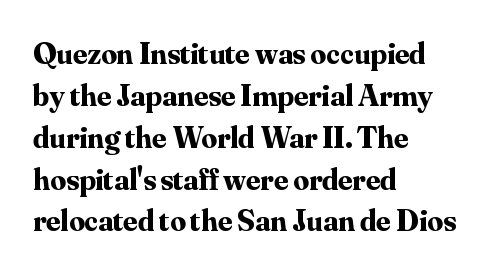
Successive baselines arrive at the customary interval. Each letter keeps its own natural width here, so spacing adapts to shape. Nope, not italic — everything's standing straight. Horizontally, the lines are justified to the leading edge only. Regarding serifs, this sample has them.
